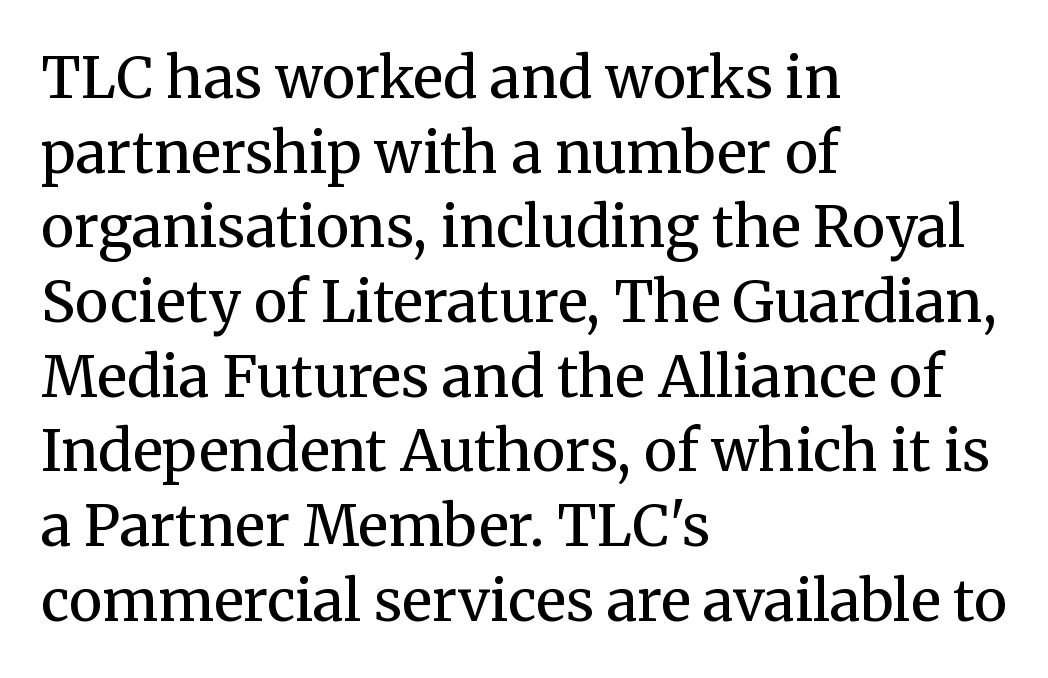
The image shows 57 px regular-weight serif type, upright; set left-aligned, normal line spacing (1.31x), normal letter spacing, not underlined; medium stroke contrast and a medium x-height.
